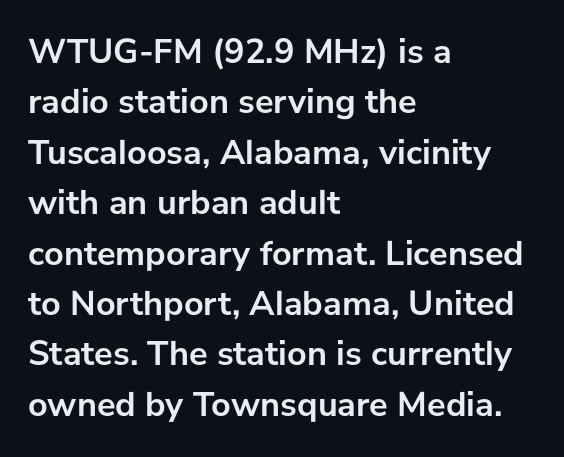
Q: Is the text bold? A: Yes.
Q: Is the text italic (slanted)? A: No, it is upright.
Q: Is the typeface a serif or a sans-serif typeface? A: Sans-serif.
Q: Is the text underlined? A: No.
Q: How is the paragraph aligned? A: Left-aligned.
Q: Is the spacing between letters normal or unusually wide? A: Normal.
Q: Is the spacing between lines tight, normal or loose? A: Normal.
Q: Width (condensed, normal, or wide)? A: Normal.
Q: Stroke contrast? A: Low.
Q: x-height? A: Medium.
Q: Monospaced? A: No.
